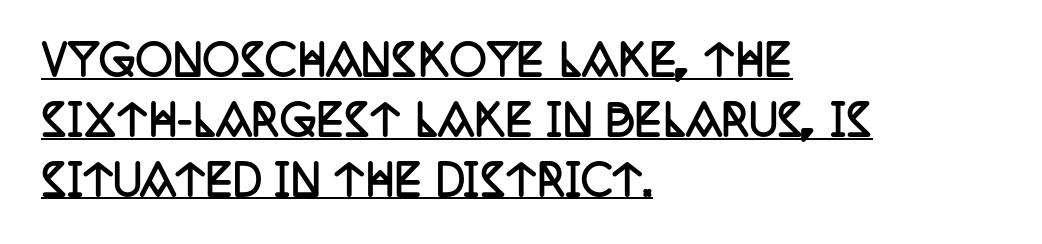
Is this a fixed-width face? No — the glyphs have proportional, varying widths. This rendering uses left alignment, leaving the right contour irregular. Type style note: has serifs. Observe the ordinary spacing: letters are neighbours, not strangers. The words here are underlined. This is heavy type, rendered in bold.
